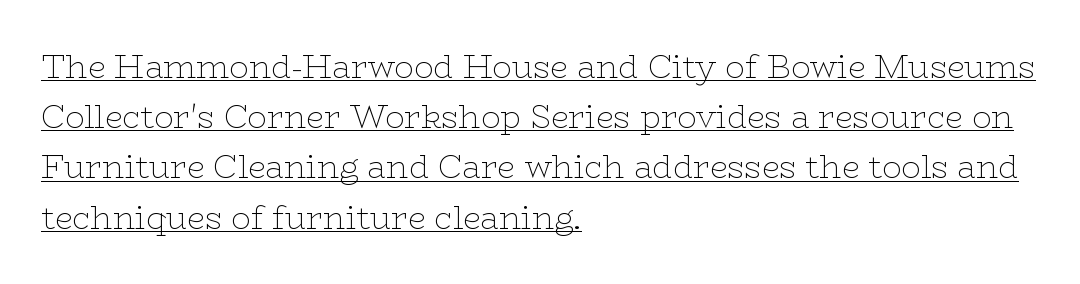
{"serif": "yes", "italic": "no", "bold": "no", "weight": "thin", "width": "wide", "stroke_contrast": "low", "x_height": "medium", "monospaced": "no", "underline": "yes", "align": "left", "line_spacing": "normal", "line_spacing_ratio": 1.57, "letter_spacing": "normal", "letter_spacing_em": 0.0, "glyph_px": 32}
